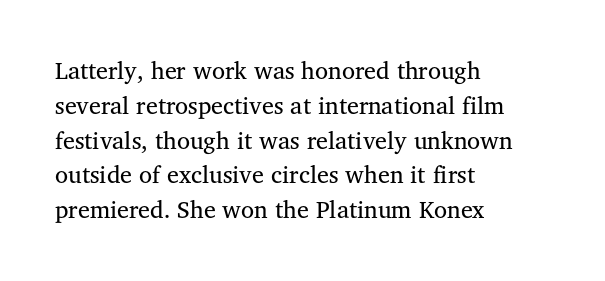
The image shows 24 px text type, upright; set left-aligned, normal line spacing (1.45x), normal letter spacing, not underlined.
